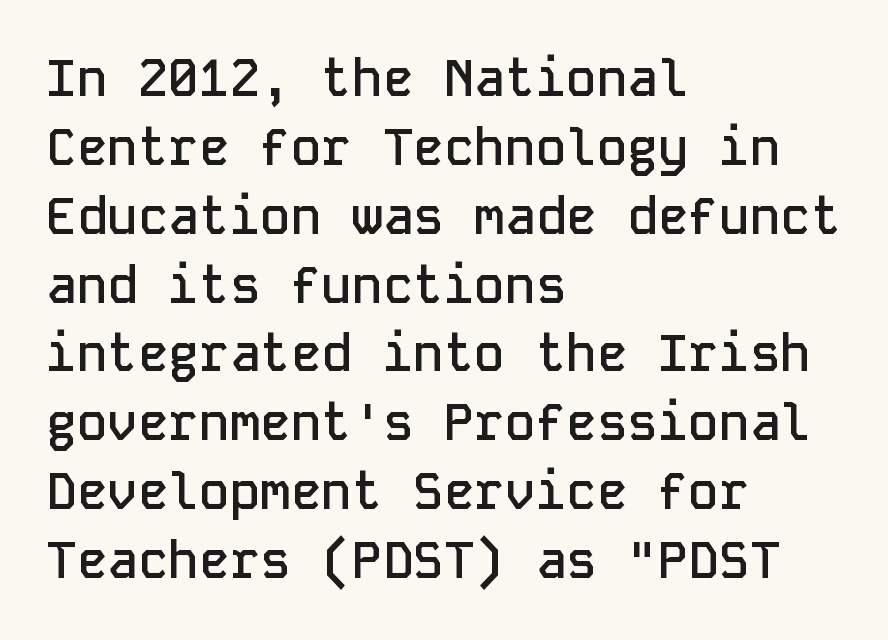
Set as a demibold, roughly 600 on the weight scale. This rendering leaves character spacing at its baseline value. Compared with typical paragraphs, the rows here are spaced about the same. Italic? Not at all — the glyphs are vertical. Line starts are locked; line ends wander.
